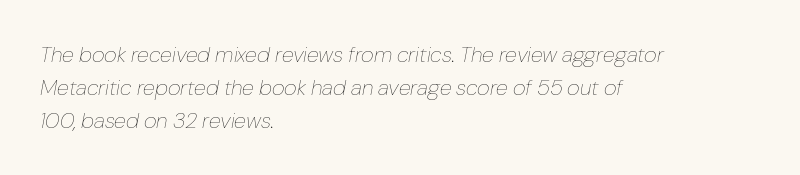
{"italic": "yes", "lean": "right", "slant_degrees": 10, "bold": "no", "underline": "no", "align": "left", "line_spacing": "normal", "line_spacing_ratio": 1.49, "letter_spacing": "normal", "letter_spacing_em": 0.0, "glyph_px": 22}
